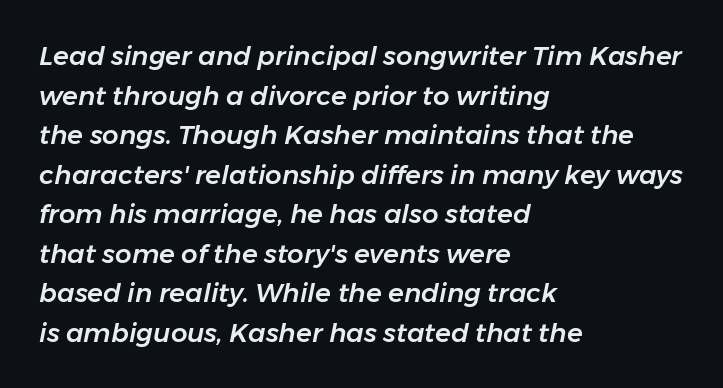
Q: Is the text italic (slanted)? A: Yes, it leans right by about 11 degrees.
Q: Is the text underlined? A: No.
Q: How is the paragraph aligned? A: Left-aligned.
Q: Is the spacing between letters normal or unusually wide? A: Normal.
Q: Is the spacing between lines tight, normal or loose? A: Normal.
